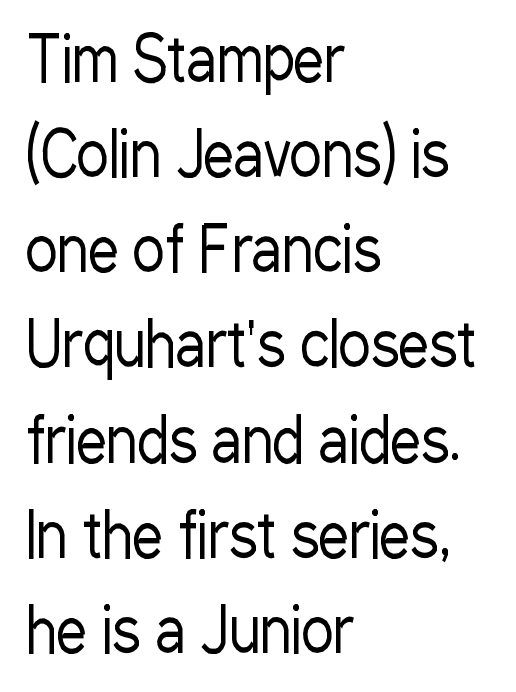
Q: Is the text bold? A: No.
Q: Is the text italic (slanted)? A: No, it is upright.
Q: Is the typeface a serif or a sans-serif typeface? A: Sans-serif.
Q: Is the text underlined? A: No.
Q: How is the paragraph aligned? A: Left-aligned.
Q: Is the spacing between letters normal or unusually wide? A: Normal.
Q: Is the spacing between lines tight, normal or loose? A: Normal.
Q: Width (condensed, normal, or wide)? A: Condensed.
Q: Stroke contrast? A: Low.
Q: x-height? A: Medium.
Q: Monospaced? A: No.
